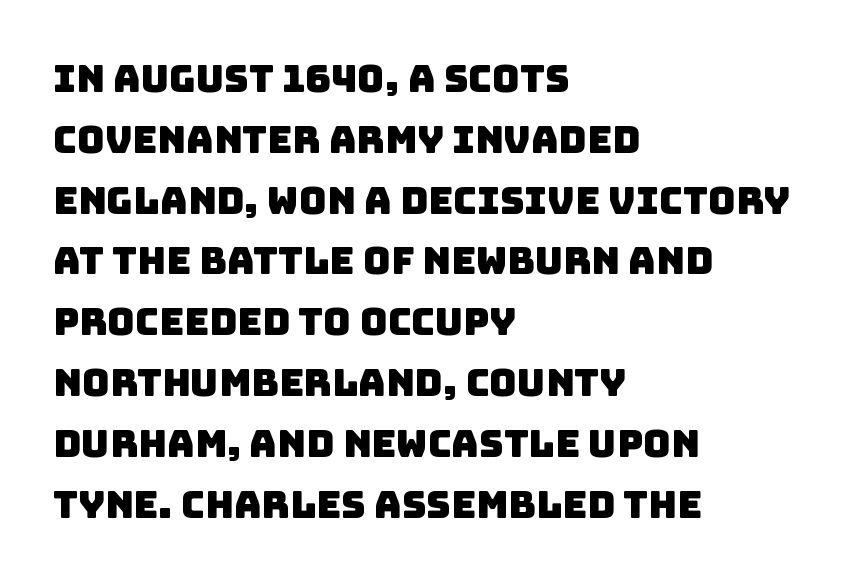
{"serif": "no", "width": "normal", "stroke_contrast": "low", "x_height": "large", "monospaced": "no", "underline": "no", "align": "left", "line_spacing": "normal", "line_spacing_ratio": 1.6, "letter_spacing": "normal", "letter_spacing_em": 0.0, "glyph_px": 38}
